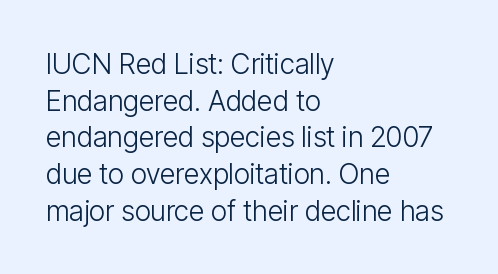
The image shows 28 px light, condensed sans-serif type, upright; set left-aligned, normal line spacing (1.31x), normal letter spacing, not underlined; low stroke contrast and a medium x-height.
